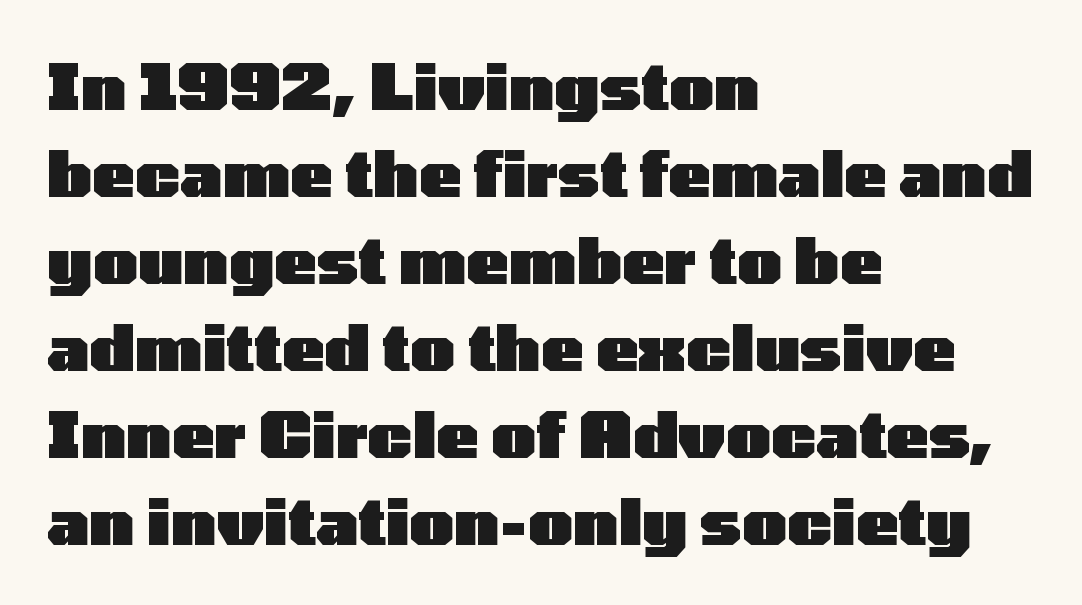
{"serif": "no", "italic": "no", "bold": "yes", "weight": "heavy", "width": "wide", "stroke_contrast": "low", "x_height": "medium", "monospaced": "no", "underline": "no", "align": "left", "line_spacing": "normal", "line_spacing_ratio": 1.38, "letter_spacing": "normal", "letter_spacing_em": 0.0, "glyph_px": 63}
